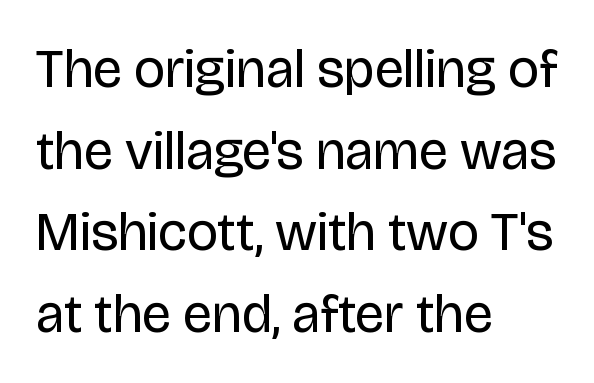
The font is comparable to plain body text, perhaps lighter. Observe the absence of serifs on each vertical stroke in this sample. Successive baselines arrive at the customary interval. Do the characters align in a grid? No, the font is proportional. A student would call this left alignment; a typographer would say flush left, rag right. Descenders hang freely into open space.
